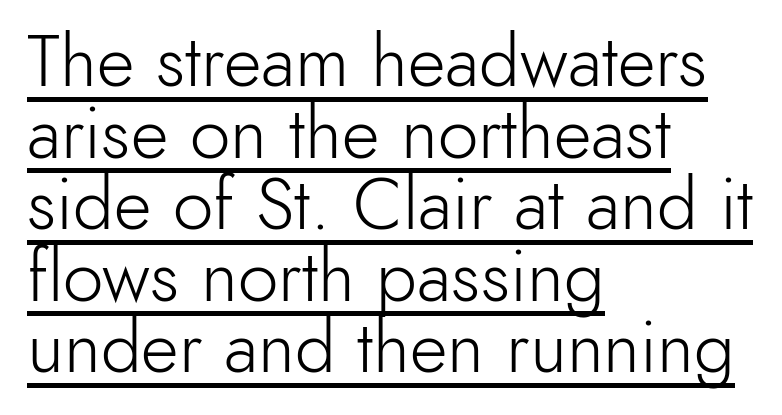
Q: Is the text bold? A: No.
Q: Is the text italic (slanted)? A: No, it is upright.
Q: Is the typeface a serif or a sans-serif typeface? A: Sans-serif.
Q: Is the text underlined? A: Yes.
Q: How is the paragraph aligned? A: Left-aligned.
Q: Is the spacing between letters normal or unusually wide? A: Normal.
Q: Is the spacing between lines tight, normal or loose? A: Tight.
Q: Width (condensed, normal, or wide)? A: Normal.
Q: x-height? A: Small.
Q: Monospaced? A: No.
